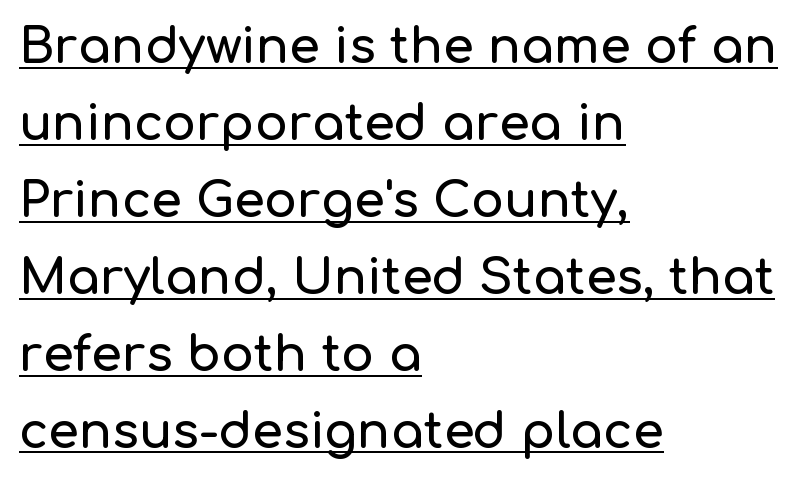
This rendering features underlined lettering. The font's upright variant was chosen for this text. Observe the absence of serifs on each vertical stroke in this sample. A typesetter would call this proportional, since set widths differ per character. The compositor pushed each line to the left boundary. Does the leading feel generous? No, just average.
